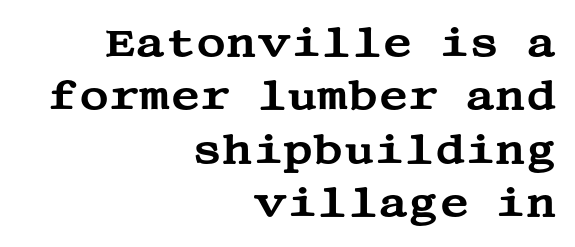
Q: Is the text italic (slanted)? A: No, it is upright.
Q: Is the typeface a serif or a sans-serif typeface? A: Serif.
Q: Is the text underlined? A: No.
Q: How is the paragraph aligned? A: Right-aligned.
Q: Is the spacing between letters normal or unusually wide? A: Normal.
Q: Is the spacing between lines tight, normal or loose? A: Normal.
Q: Width (condensed, normal, or wide)? A: Wide.
Q: Stroke contrast? A: Medium.
Q: x-height? A: Large.
